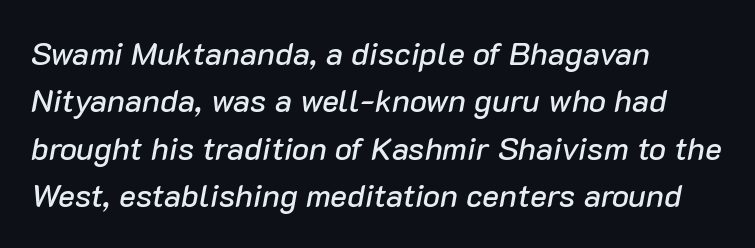
Beneath every word, the page is bare. It's the slanting kind of type. Teacher's note: observe the even left margin — that is flush-left alignment. Notice how descenders clear the ascenders below comfortably — that's standard leading.
